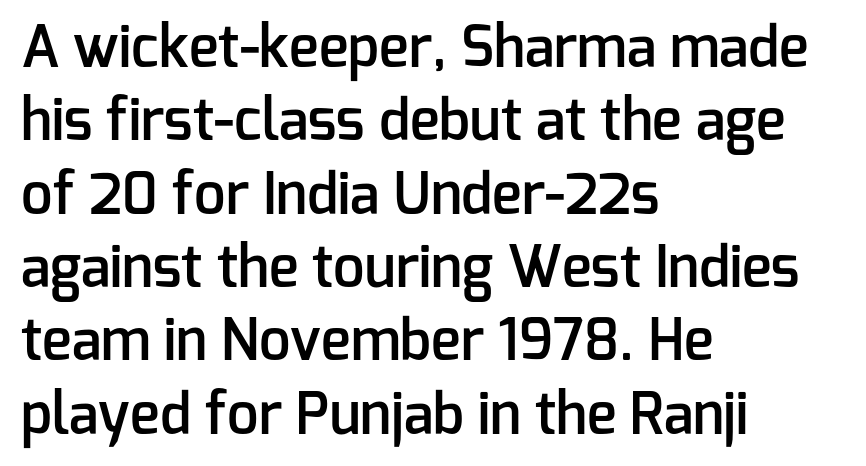
The space between consecutive lines is moderate. Characters remain perfectly vertical along every line. This sample uses a sans-serif face. This sample uses plain, unmodified letter spacing.
